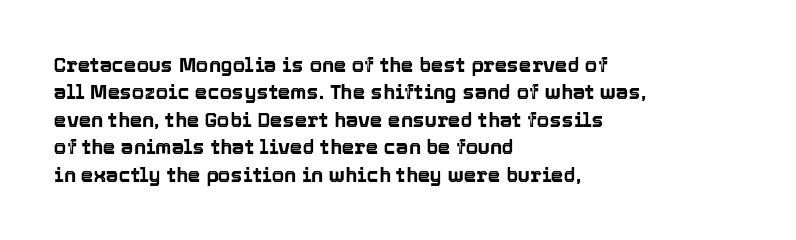
Q: Is the text italic (slanted)? A: No, it is upright.
Q: Is the text underlined? A: No.
Q: How is the paragraph aligned? A: Left-aligned.
Q: Is the spacing between letters normal or unusually wide? A: Normal.
Q: Is the spacing between lines tight, normal or loose? A: Normal.
